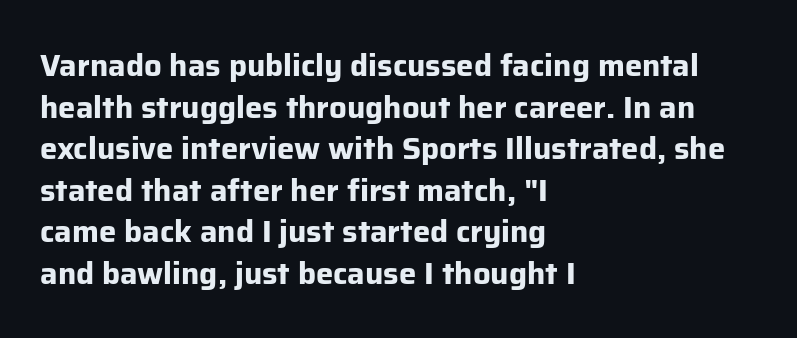
The image shows 31 px bold sans-serif type, upright; set left-aligned, normal line spacing (1.34x), normal letter spacing, not underlined; low stroke contrast and a medium x-height.
